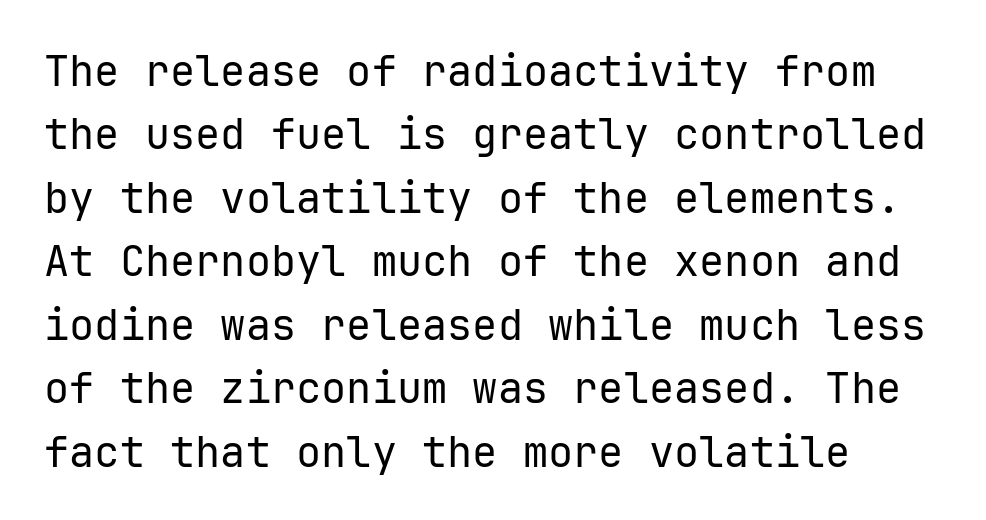
The image shows 42 px regular-weight sans-serif type, upright, monospaced; set left-aligned, normal line spacing (1.51x), normal letter spacing, not underlined; low stroke contrast and a medium x-height.
